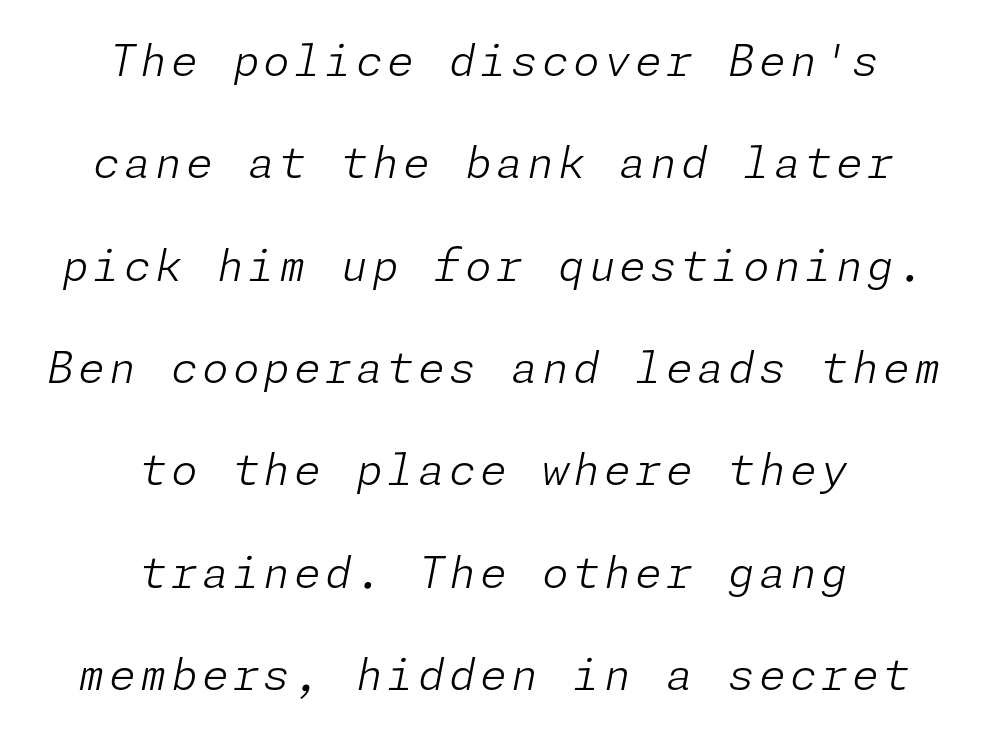
{"italic": "yes", "lean": "right", "slant_degrees": 11, "bold": "no", "weight": "light", "width": "normal", "stroke_contrast": "low", "x_height": "medium", "underline": "no", "align": "center", "line_spacing": "loose", "line_spacing_ratio": 2.38, "glyph_px": 43}
